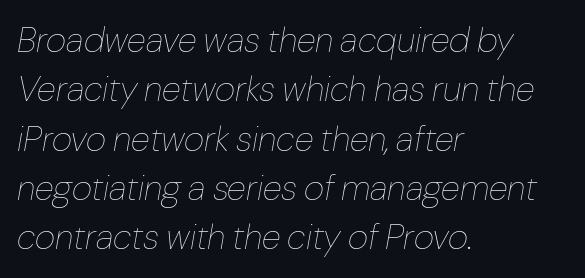
Words float on clear page, feet unadorned. If you drew a ruler down the left edge, every line would touch it. Here the designer chose a conventional face with non-uniform glyph widths. Rows of type keep a routine distance in the vertical direction. The specimen reads as italic at a glance.
